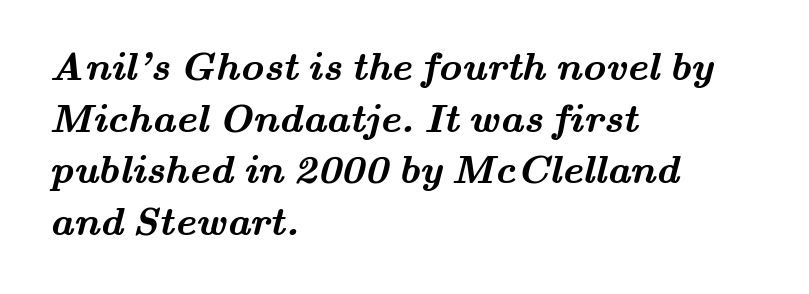
Check under the words: just untouched page. Weight check: bold — yes, fully. The rendering uses natural spacing where letterforms have individual widths. Typeset ragged right — the left edge is the straight one. If you measured baseline to baseline, you'd find a middling distance.
